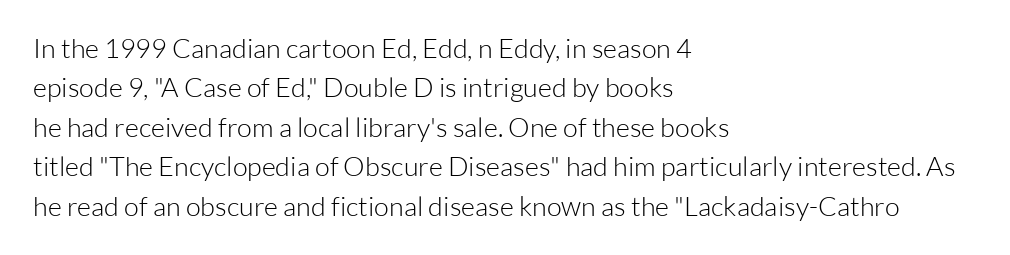
{"italic": "no", "bold": "no", "underline": "no", "align": "left", "line_spacing": "normal", "line_spacing_ratio": 1.46, "letter_spacing": "normal", "letter_spacing_em": 0.0, "glyph_px": 27}
